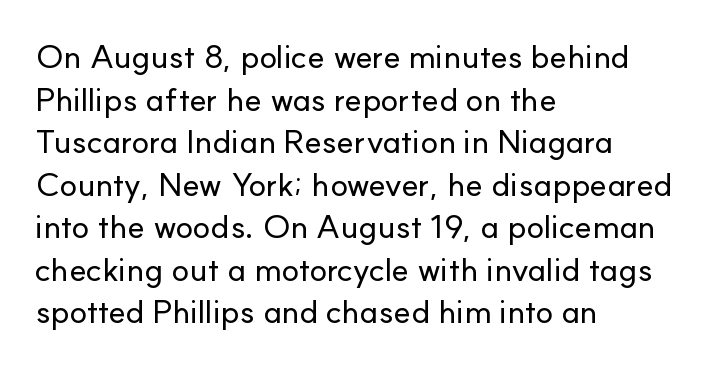
{"serif": "no", "italic": "no", "width": "normal", "stroke_contrast": "low", "x_height": "small", "monospaced": "no", "underline": "no", "align": "left", "line_spacing": "normal", "line_spacing_ratio": 1.29, "letter_spacing": "normal", "letter_spacing_em": 0.0, "glyph_px": 33}
